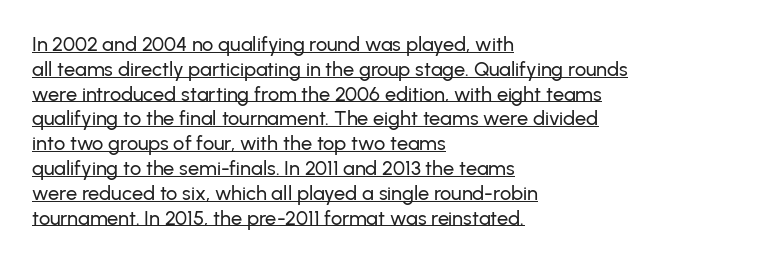
The image shows 20 px text type, upright; set left-aligned, line spacing 1.24x, normal letter spacing, underlined.
